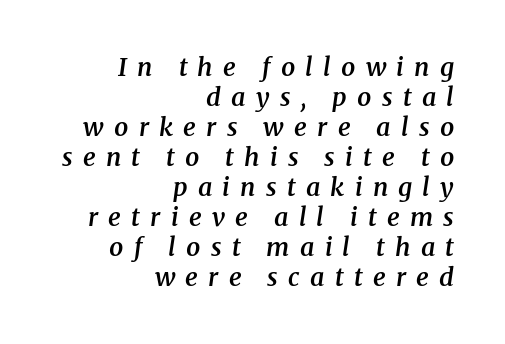
Q: Is the text bold? A: Semi-bold.
Q: Is the text italic (slanted)? A: Yes, it leans right by about 8 degrees.
Q: Is the text underlined? A: No.
Q: How is the paragraph aligned? A: Right-aligned.
Q: Is the spacing between letters normal or unusually wide? A: Unusually wide.
